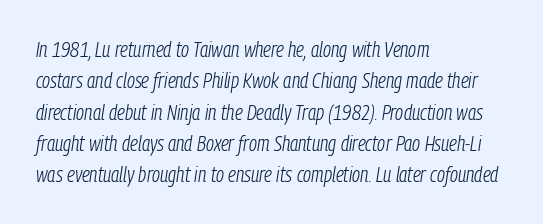
The image shows 21 px text type, italic (leaning right); set left-aligned, normal line spacing (1.49x), normal letter spacing, not underlined.
